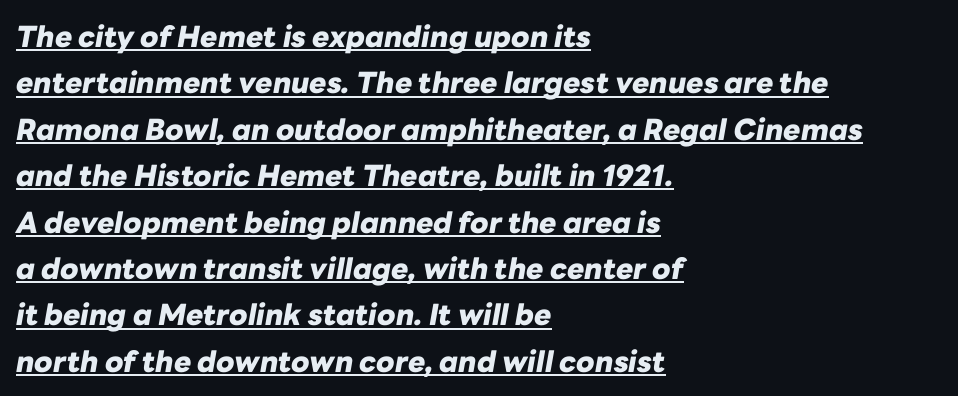
Q: Is the text bold? A: Yes.
Q: Is the text italic (slanted)? A: Yes, it leans right by about 10 degrees.
Q: Is the text underlined? A: Yes.
Q: How is the paragraph aligned? A: Left-aligned.
Q: Is the spacing between letters normal or unusually wide? A: Normal.
Q: Is the spacing between lines tight, normal or loose? A: Normal.
Q: Width (condensed, normal, or wide)? A: Normal.
Q: Stroke contrast? A: Low.
Q: x-height? A: Medium.
Q: Monospaced? A: No.
